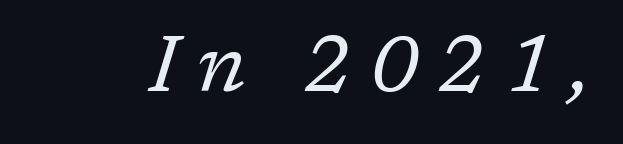
Q: Is the text bold? A: No.
Q: Is the text italic (slanted)? A: Yes, it leans right by about 17 degrees.
Q: Is the typeface a serif or a sans-serif typeface? A: Serif.
Q: Is the text underlined? A: No.
Q: Is the spacing between letters normal or unusually wide? A: Unusually wide.
Q: Width (condensed, normal, or wide)? A: Normal.
Q: Stroke contrast? A: Low.
Q: x-height? A: Medium.
Q: Monospaced? A: No.
